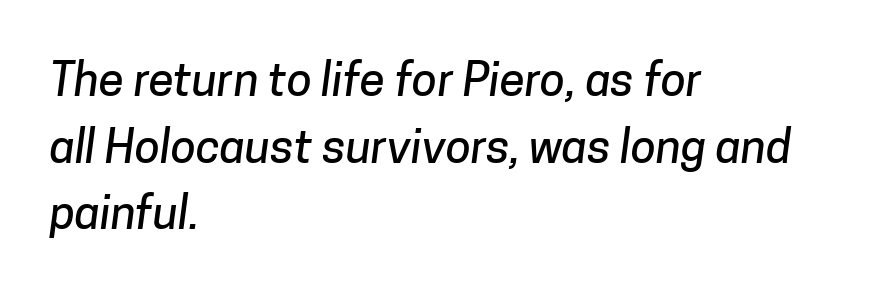
The image shows 46 px sans-serif type; set left-aligned, normal line spacing (1.45x), normal letter spacing, not underlined; low stroke contrast and a medium x-height.
